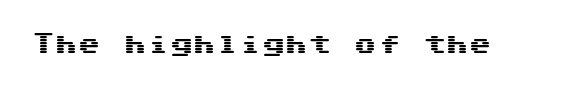
Each word holds together tightly as a unit, with standard inter-letter gaps. Posture: upright roman. The specimen omits any rule beneath the text block's lines.
